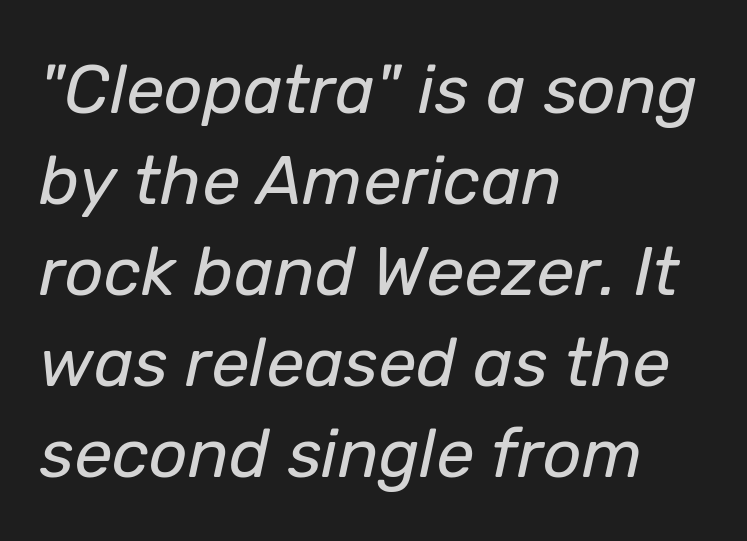
The image shows 68 px regular-weight type, italic (leaning right); set left-aligned, normal line spacing (1.34x), normal letter spacing, not underlined; low stroke contrast and a medium x-height.
